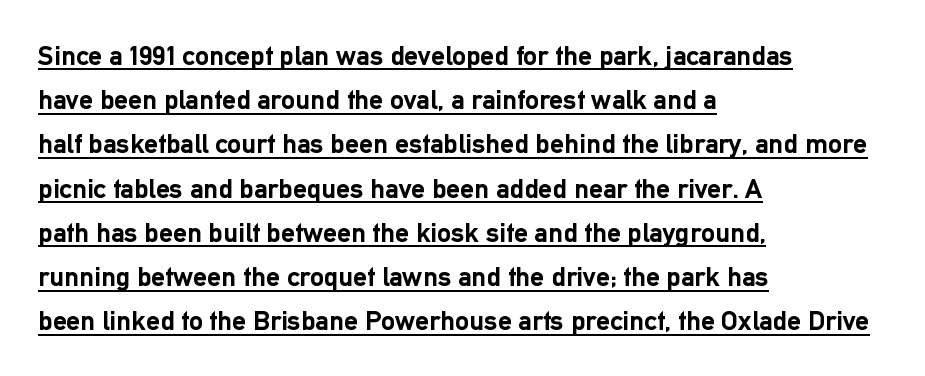
The image shows 28 px semibold sans-serif type, upright; set left-aligned, normal line spacing (1.58x), normal letter spacing, underlined; low stroke contrast and a medium x-height.
